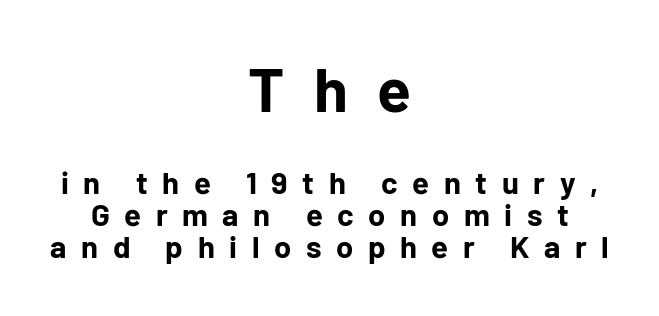
Q: Is the text bold? A: Yes.
Q: Is the text italic (slanted)? A: No, it is upright.
Q: Is the typeface a serif or a sans-serif typeface? A: Sans-serif.
Q: Is the text underlined? A: No.
Q: How is the paragraph aligned? A: Centered.
Q: Is the spacing between letters normal or unusually wide? A: Unusually wide.
Q: Is the spacing between lines tight, normal or loose? A: Tight.
Q: Which block of text is set in a larger size, the first (top) or the second (bottom)? A: The first (top) one.
Q: Width (condensed, normal, or wide)? A: Normal.
Q: Stroke contrast? A: Low.
Q: x-height? A: Medium.
Q: Monospaced? A: No.
